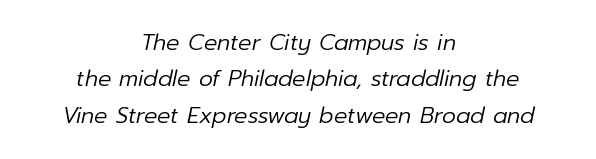
Q: Is the text bold? A: No.
Q: Is the text italic (slanted)? A: Yes, it leans right by about 12 degrees.
Q: Is the text underlined? A: No.
Q: How is the paragraph aligned? A: Centered.
Q: Is the spacing between letters normal or unusually wide? A: Normal.
Q: Is the spacing between lines tight, normal or loose? A: Normal.
